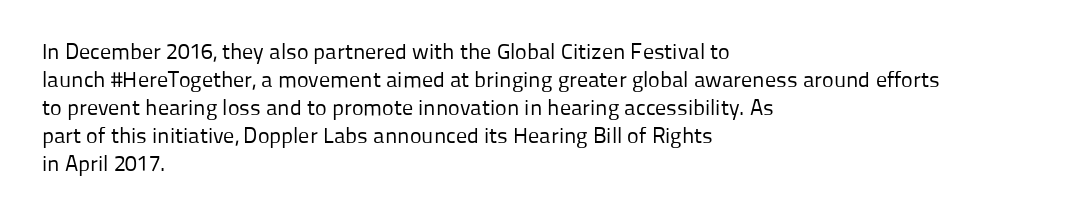
{"italic": "no", "bold": "no", "underline": "no", "align": "left", "line_spacing": "normal", "line_spacing_ratio": 1.27, "letter_spacing": "normal", "letter_spacing_em": 0.0, "glyph_px": 22}
